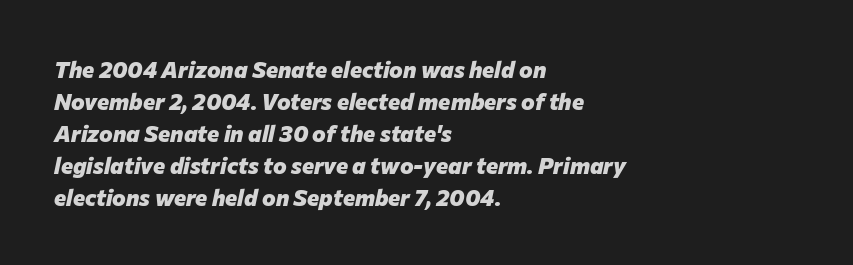
Rows of type keep a routine distance in the vertical direction. Compared with ordinary roman type, these characters are visibly tilted. Bold? Absolutely — the strokes are thick and heavy. The passage shown is not underscored anywhere.
